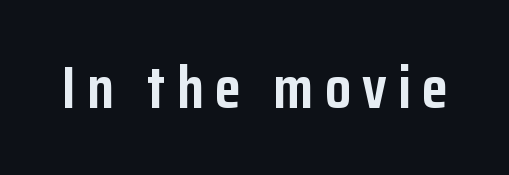
Tall strokes in this sample are plumb rather than angled. The rendering uses natural spacing where letterforms have individual widths. The space beneath each line is pristine and unruled. Each letter's strokes conclude bluntly, with no projecting serifs. Emphasis by weight is at full strength: bold.
